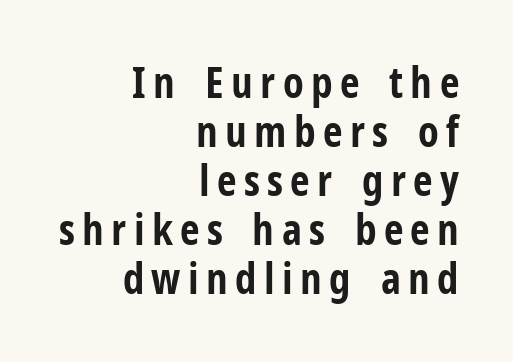
Nope, no serifs anywhere on these letters. Heavy, bold letterforms. Where is the straight margin? On the right. The type sits square on the baseline with zero lean. The words here are not underlined.
